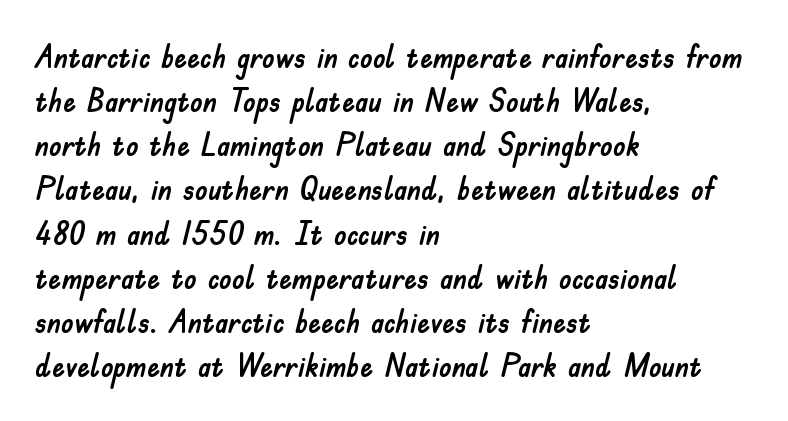
{"serif": "no", "width": "normal", "stroke_contrast": "low", "x_height": "small", "monospaced": "no", "underline": "no", "align": "left", "line_spacing": "normal", "line_spacing_ratio": 1.38, "letter_spacing": "normal", "letter_spacing_em": 0.0, "glyph_px": 32}
